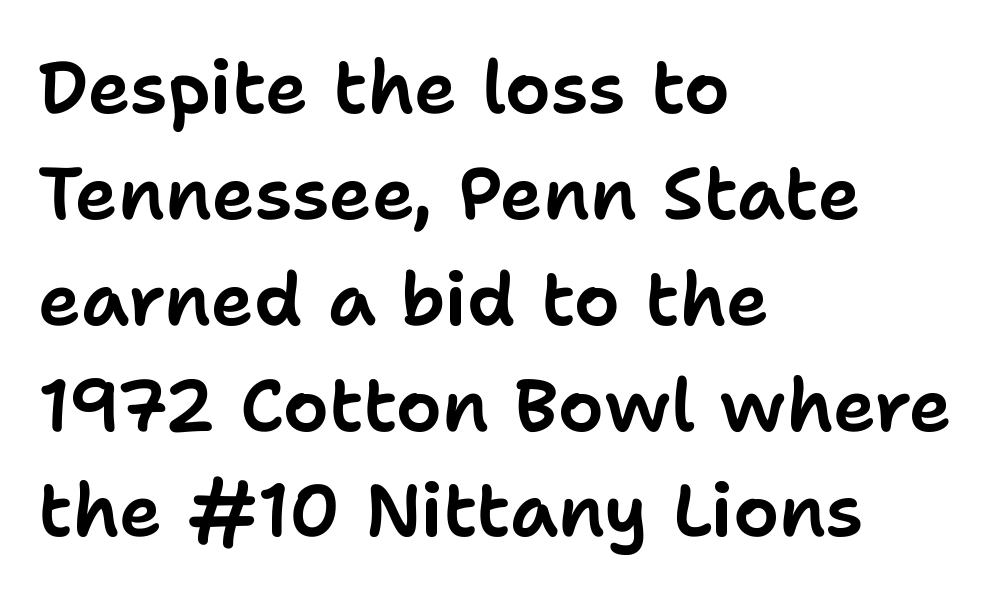
No word sits above an underline. Nobody touched the tracking dial on this one. Is the block centered? No — it sits flush against the left margin. Serifs: no, the terminals of the letterforms are clean. The letters advance in unequal steps, a hallmark of proportional type. If you drew a line through each stem, it would be perfectly vertical.
